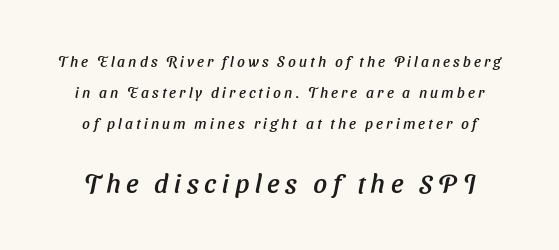
Tall strokes in this sample are angled rather than plumb. What stands out about the letter spacing? Its width — letters are far apart. Horizontal bands of white between lines are thick stripes. Check under the words: just untouched page.
